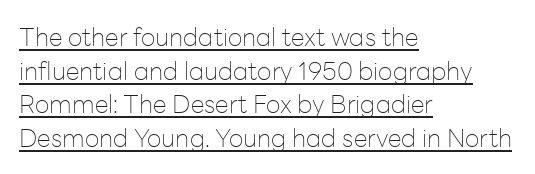
Q: Is the text bold? A: No.
Q: Is the text italic (slanted)? A: No, it is upright.
Q: Is the text underlined? A: Yes.
Q: How is the paragraph aligned? A: Left-aligned.
Q: Is the spacing between letters normal or unusually wide? A: Normal.
Q: Is the spacing between lines tight, normal or loose? A: Normal.
